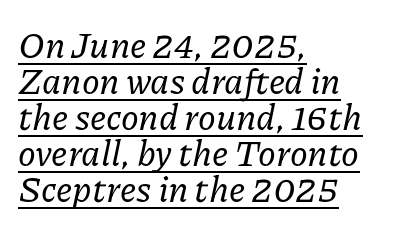
The image shows 36 px serif type, italic (leaning right); set left-aligned, tight line spacing (1.0x), normal letter spacing, underlined; low stroke contrast and a medium x-height.
